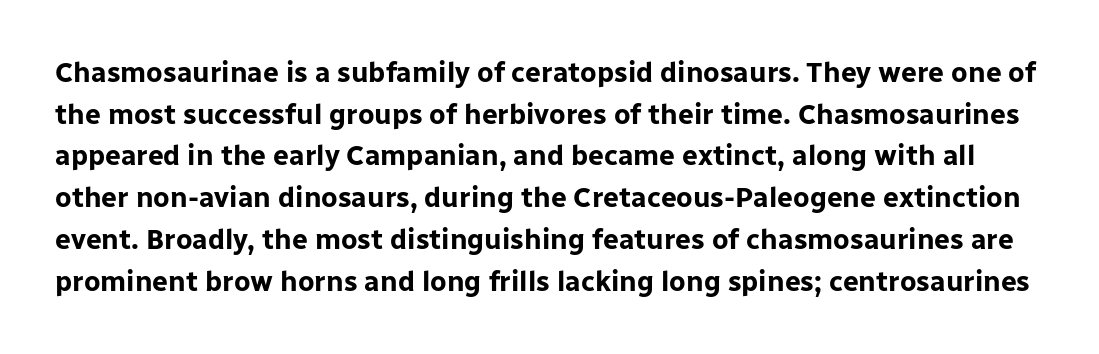
Character widths vary here, with narrow letters taking less room than wide ones. Does the weight exceed regular? Yes, all the way to bold. Students, observe: this is what conventionally led text looks like. The letters sit at their default tracking, neither squeezed nor spread.
